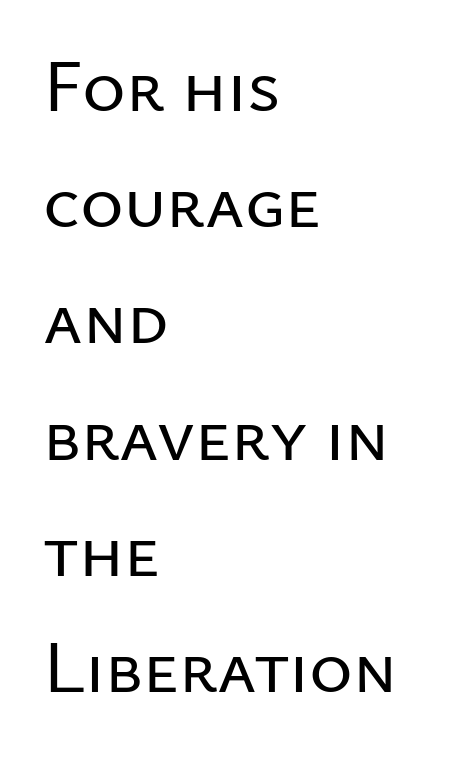
Q: Is the text italic (slanted)? A: No, it is upright.
Q: Is the typeface a serif or a sans-serif typeface? A: Sans-serif.
Q: Is the text underlined? A: No.
Q: How is the paragraph aligned? A: Left-aligned.
Q: Is the spacing between letters normal or unusually wide? A: Normal.
Q: Is the spacing between lines tight, normal or loose? A: Normal.
Q: Width (condensed, normal, or wide)? A: Normal.
Q: Stroke contrast? A: Low.
Q: x-height? A: Medium.
Q: Monospaced? A: No.
